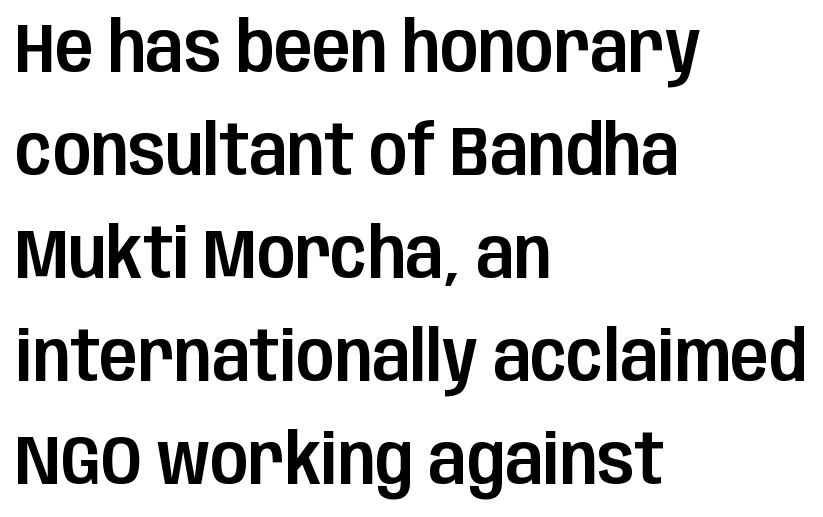
Q: Is the text italic (slanted)? A: No, it is upright.
Q: Is the typeface a serif or a sans-serif typeface? A: Sans-serif.
Q: Is the text underlined? A: No.
Q: How is the paragraph aligned? A: Left-aligned.
Q: Is the spacing between letters normal or unusually wide? A: Normal.
Q: Is the spacing between lines tight, normal or loose? A: Normal.
Q: Width (condensed, normal, or wide)? A: Condensed.
Q: Stroke contrast? A: Low.
Q: x-height? A: Large.
Q: Monospaced? A: No.
